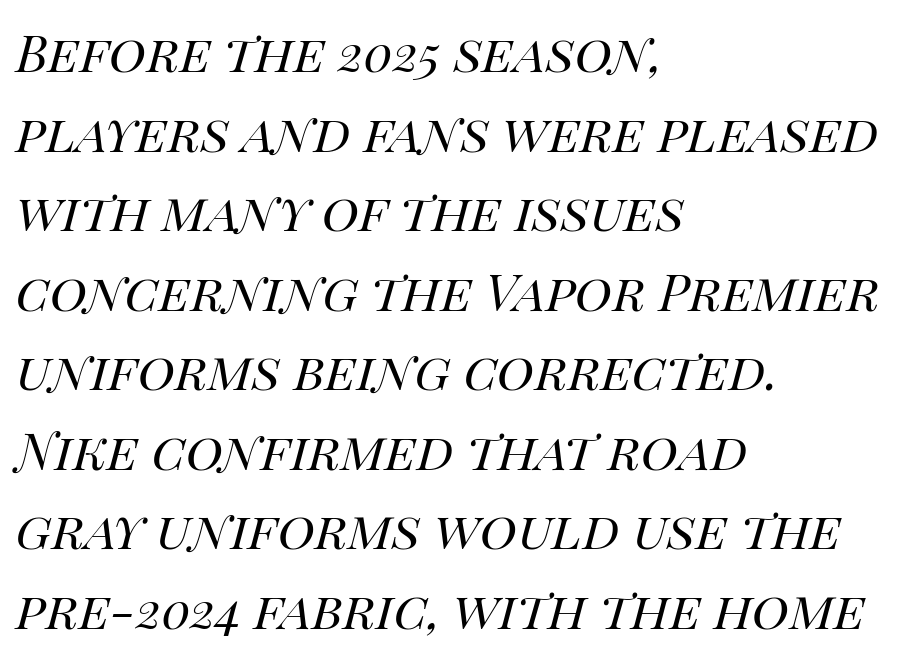
Q: Is the text bold? A: No.
Q: Is the text italic (slanted)? A: Yes, it leans right by about 14 degrees.
Q: Is the text underlined? A: No.
Q: How is the paragraph aligned? A: Left-aligned.
Q: Is the spacing between letters normal or unusually wide? A: Normal.
Q: Is the spacing between lines tight, normal or loose? A: Normal.
Q: Width (condensed, normal, or wide)? A: Normal.
Q: Stroke contrast? A: High.
Q: x-height? A: Large.
Q: Monospaced? A: No.
